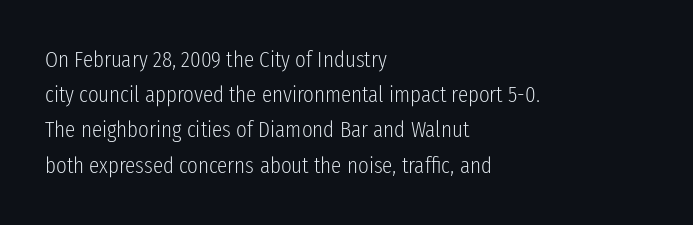
The image shows 23 px text type, upright; set left-aligned, normal line spacing (1.53x), normal letter spacing, not underlined.
